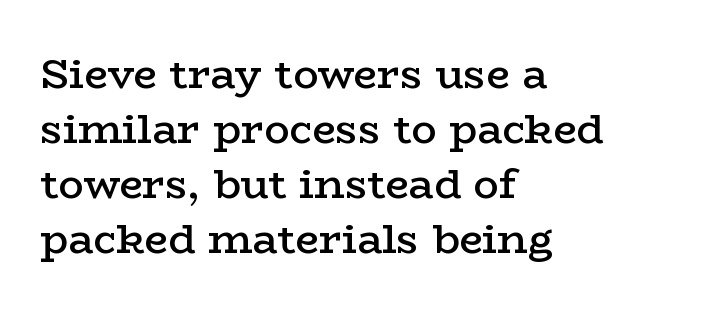
The image shows 42 px semibold, wide serif type, upright; set left-aligned, normal line spacing (1.31x), normal letter spacing, not underlined; low stroke contrast and a medium x-height.
